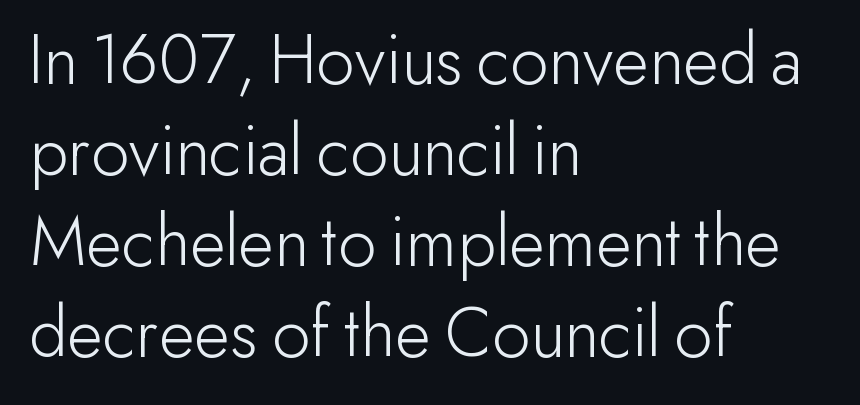
Q: Is the text bold? A: No.
Q: Is the text italic (slanted)? A: No, it is upright.
Q: Is the typeface a serif or a sans-serif typeface? A: Sans-serif.
Q: Is the text underlined? A: No.
Q: How is the paragraph aligned? A: Left-aligned.
Q: Is the spacing between letters normal or unusually wide? A: Normal.
Q: Width (condensed, normal, or wide)? A: Normal.
Q: Stroke contrast? A: Low.
Q: x-height? A: Small.
Q: Monospaced? A: No.
